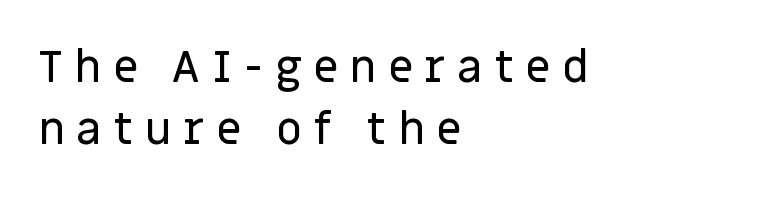
The image shows 45 px sans-serif type, upright; set left-aligned, normal line spacing (1.37x), unusually wide letter spacing (+0.25 em), not underlined; low stroke contrast and a large x-height.
